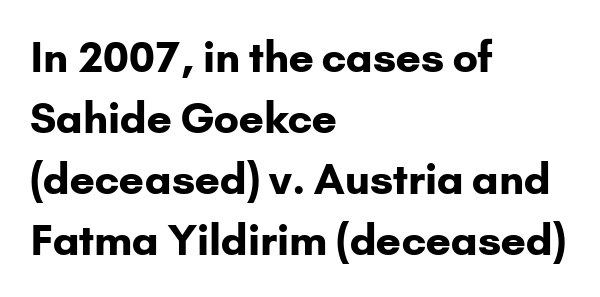
{"serif": "no", "italic": "no", "bold": "yes", "weight": "bold", "width": "normal", "stroke_contrast": "low", "x_height": "small", "monospaced": "no", "underline": "no", "align": "left", "line_spacing": "normal", "line_spacing_ratio": 1.45, "letter_spacing": "normal", "letter_spacing_em": 0.0, "glyph_px": 42}
